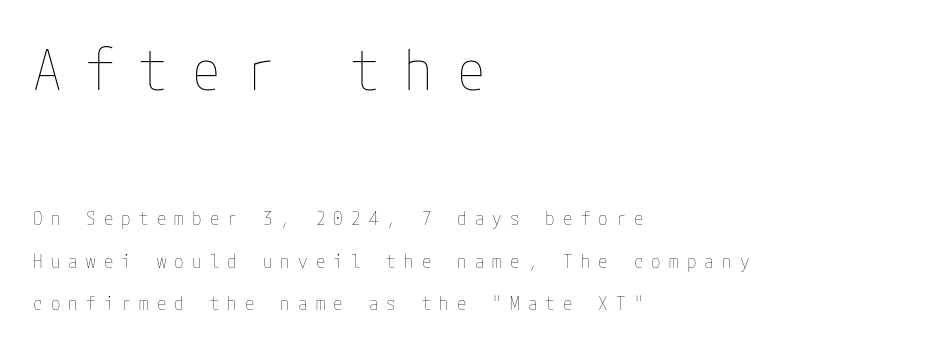
Q: Is the text bold? A: No.
Q: Is the text italic (slanted)? A: No, it is upright.
Q: Is the text underlined? A: No.
Q: How is the paragraph aligned? A: Left-aligned.
Q: Is the spacing between letters normal or unusually wide? A: Unusually wide.
Q: Is the spacing between lines tight, normal or loose? A: Loose.
Q: Which block of text is set in a larger size, the first (top) or the second (bottom)? A: The first (top) one.
Q: Width (condensed, normal, or wide)? A: Condensed.
Q: Stroke contrast? A: Low.
Q: x-height? A: Medium.
